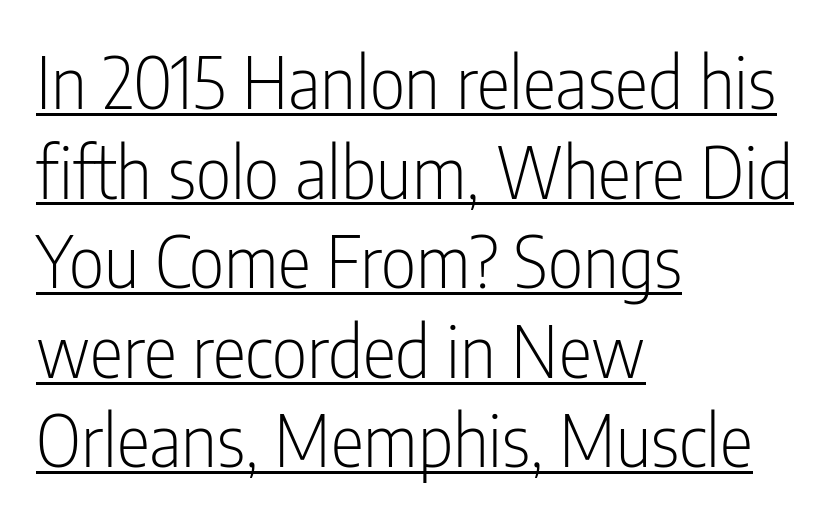
Vertical stems look standard width or narrower in stroke. The face used here is rendered with its standard letterfit. Does the copy run flush right? No — it runs flush left. Type style note: lacks serifs. The passage shown stacks its lines at a standard gap.
